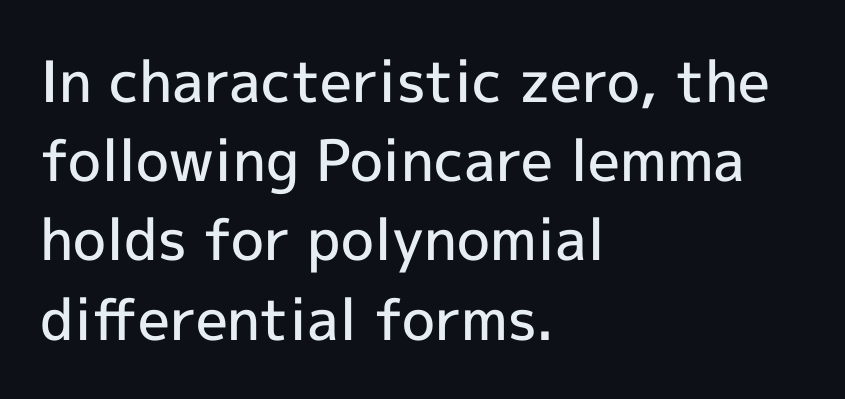
{"serif": "no", "italic": "no", "bold": "semi", "weight": "semibold", "width": "normal", "x_height": "medium", "monospaced": "no", "underline": "no", "align": "left", "line_spacing": "normal", "line_spacing_ratio": 1.39, "letter_spacing": "normal", "letter_spacing_em": 0.0, "glyph_px": 57}
